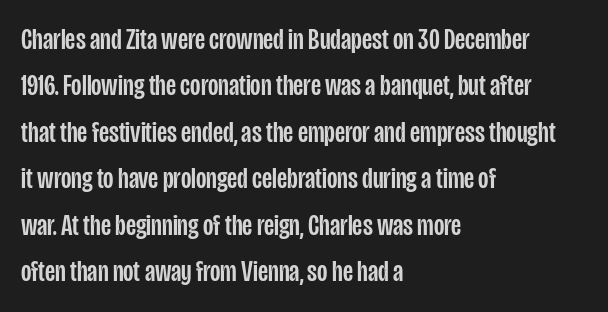
Spacing verdict: proportional, widths tailored to each character. Look at the bottom of the vertical strokes: they stop flat, with no serifs. The lettering holds an erect, upright posture throughout. The rag falls on the right side of this text block. No word sits above an underline.
